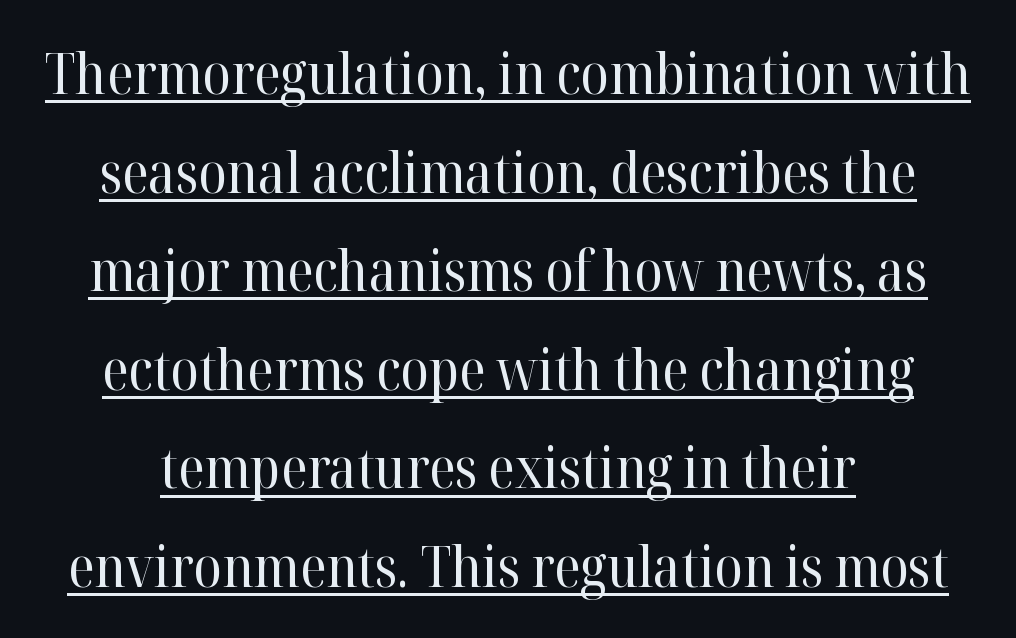
Q: Is the text bold? A: No.
Q: Is the text italic (slanted)? A: No, it is upright.
Q: Is the typeface a serif or a sans-serif typeface? A: Serif.
Q: Is the text underlined? A: Yes.
Q: Is the spacing between letters normal or unusually wide? A: Normal.
Q: Width (condensed, normal, or wide)? A: Normal.
Q: Stroke contrast? A: High.
Q: x-height? A: Medium.
Q: Monospaced? A: No.
